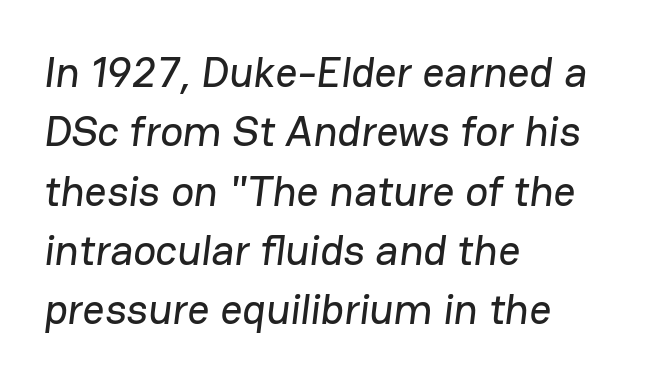
The image shows 43 px sans-serif type; set left-aligned, normal line spacing (1.38x), normal letter spacing, not underlined; low stroke contrast and a medium x-height.
